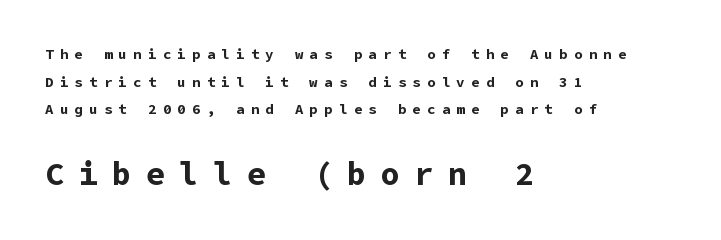
The image shows 32 px bold sans-serif type, upright; set left-aligned, loose line spacing (1.97x), unusually wide letter spacing (+0.45 em), not underlined; the second (bottom) block is 2.29x larger; low stroke contrast and a medium x-height.
